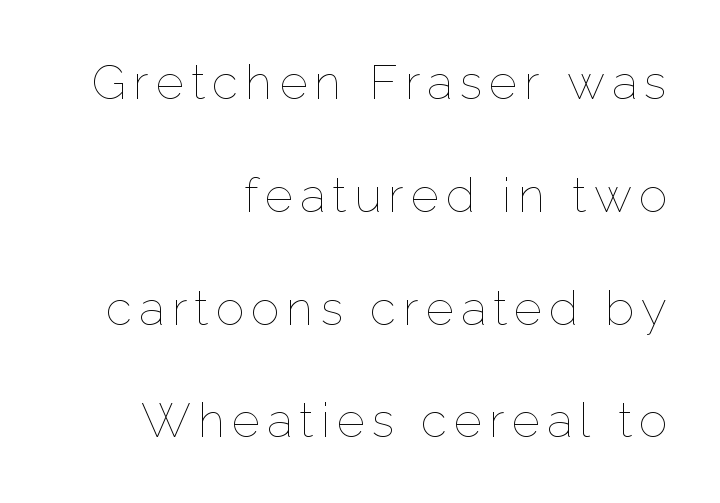
{"italic": "no", "bold": "no", "weight": "thin", "width": "normal", "stroke_contrast": "low", "x_height": "medium", "monospaced": "no", "underline": "no", "align": "right", "line_spacing": "loose", "line_spacing_ratio": 2.35, "glyph_px": 48}
